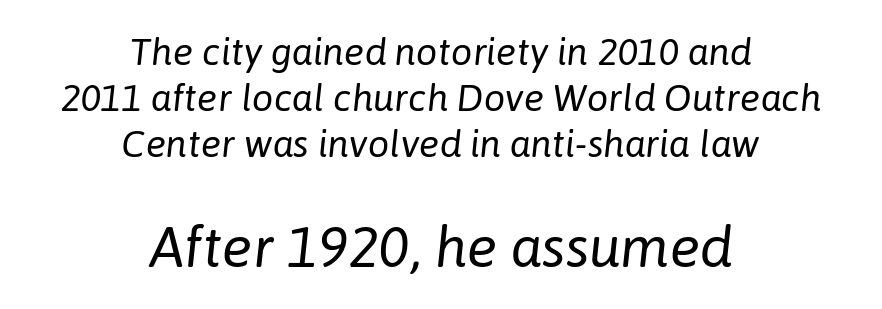
The image shows 57 px regular-weight type, italic (leaning right); set centered, line spacing 1.21x, normal letter spacing, not underlined; the second (bottom) block is 1.5x larger; low stroke contrast and a medium x-height.
